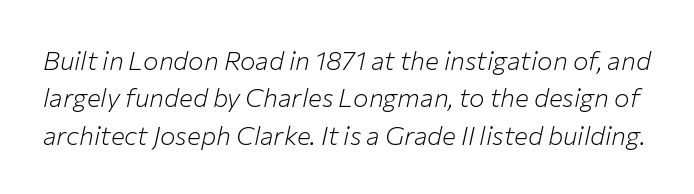
The space between consecutive lines is moderate. A quiet, ordinary-to-light weight characterises the typeface. The passage shown is not underscored anywhere. Is the type slanted? Yes — the strokes lean at a clear angle. Tracking value appears to be zero — textbook default spacing.
